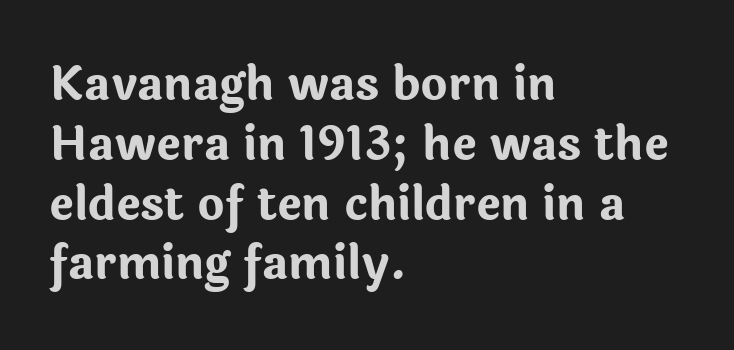
{"serif": "no", "italic": "no", "bold": "yes", "weight": "bold", "width": "normal", "stroke_contrast": "low", "x_height": "medium", "monospaced": "no", "underline": "no", "align": "left", "line_spacing": "normal", "line_spacing_ratio": 1.3, "letter_spacing": "normal", "letter_spacing_em": 0.0, "glyph_px": 46}
